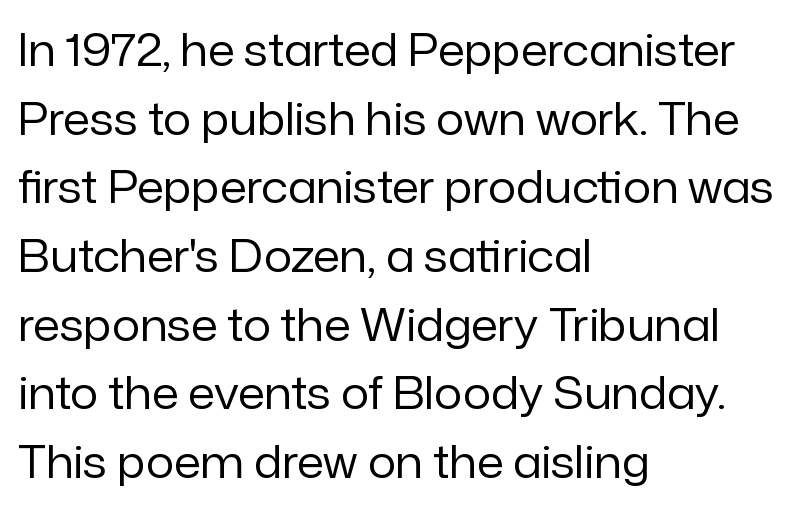
Q: Is the text bold? A: No.
Q: Is the text italic (slanted)? A: No, it is upright.
Q: Is the typeface a serif or a sans-serif typeface? A: Sans-serif.
Q: Is the text underlined? A: No.
Q: How is the paragraph aligned? A: Left-aligned.
Q: Is the spacing between letters normal or unusually wide? A: Normal.
Q: Is the spacing between lines tight, normal or loose? A: Normal.
Q: Width (condensed, normal, or wide)? A: Normal.
Q: Stroke contrast? A: Low.
Q: x-height? A: Medium.
Q: Monospaced? A: No.
